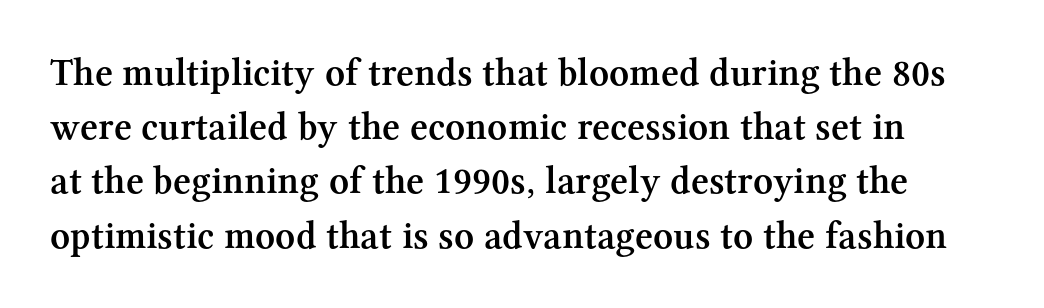
The image shows 39 px semibold serif type, upright; set normal line spacing (1.39x), normal letter spacing, not underlined; medium stroke contrast and a medium x-height.
